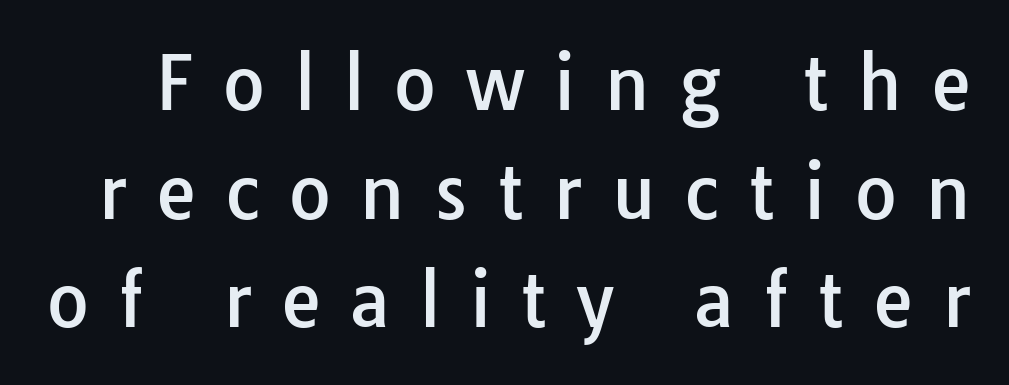
The image shows 72 px sans-serif type, upright; set normal line spacing (1.51x), unusually wide letter spacing (+0.41 em), not underlined; low stroke contrast and a medium x-height.
